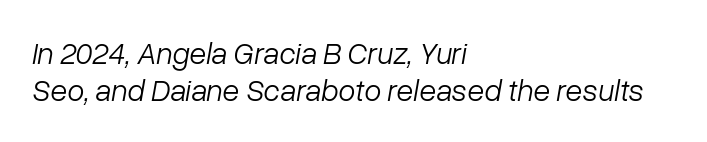
The letters advance in unequal steps, a hallmark of proportional type. Emphasis-style slanted type is in use. Beneath every word, the page is bare. Weight class: somewhere from thin through regular. Typeset ragged right — the left edge is the straight one.
